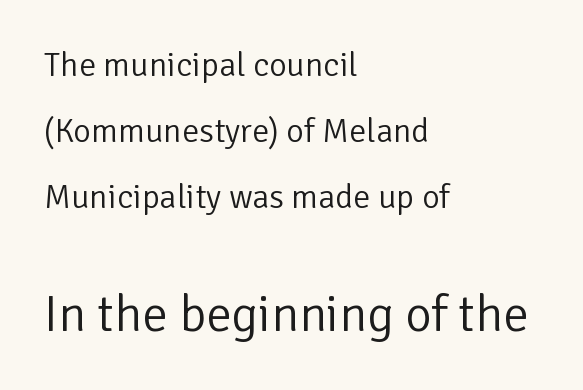
{"serif": "no", "italic": "no", "bold": "no", "weight": "light", "width": "normal", "stroke_contrast": "low", "x_height": "medium", "monospaced": "no", "underline": "no", "align": "left", "line_spacing": "loose", "line_spacing_ratio": 1.94, "letter_spacing": "normal", "letter_spacing_em": 0.0, "larger_block": "second", "size_ratio": 1.5, "glyph_px": 51}
